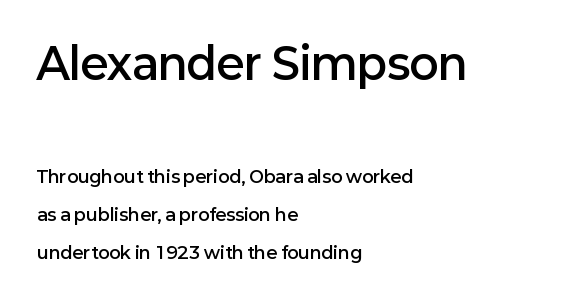
The image shows 43 px semibold sans-serif type, upright; set left-aligned, loose line spacing (2.21x), normal letter spacing, not underlined; the first (top) block is 2.53x larger; low stroke contrast and a medium x-height.
